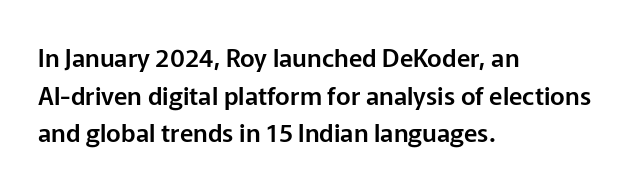
{"italic": "no", "underline": "no", "align": "left", "line_spacing": "normal", "line_spacing_ratio": 1.51, "letter_spacing": "normal", "letter_spacing_em": 0.0, "glyph_px": 25}
